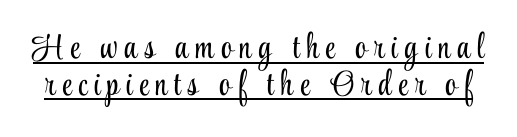
Q: Is the text bold? A: No.
Q: Is the text italic (slanted)? A: Yes.
Q: Is the typeface a serif or a sans-serif typeface? A: Serif.
Q: Is the text underlined? A: Yes.
Q: Is the spacing between letters normal or unusually wide? A: Unusually wide.
Q: Is the spacing between lines tight, normal or loose? A: Tight.
Q: Width (condensed, normal, or wide)? A: Condensed.
Q: Stroke contrast? A: Low.
Q: x-height? A: Small.
Q: Monospaced? A: No.
